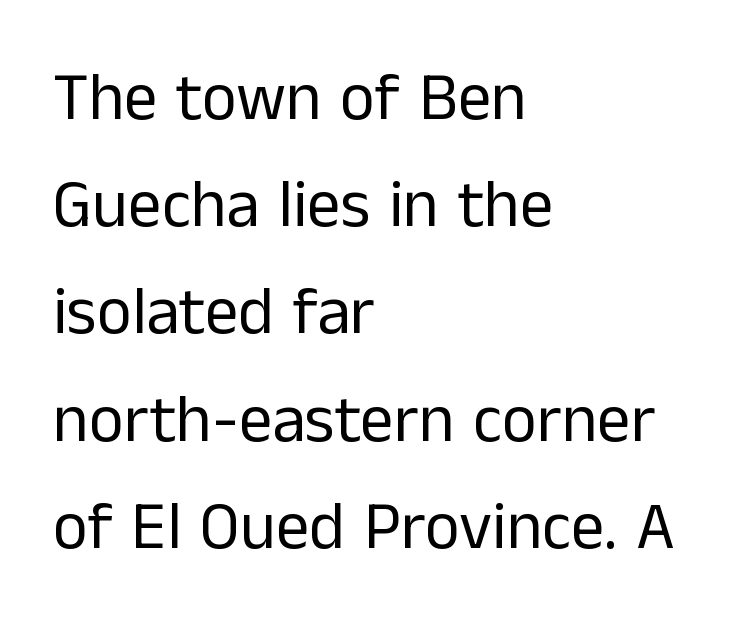
The image shows 67 px regular-weight sans-serif type, upright; set left-aligned, normal line spacing (1.6x), normal letter spacing, not underlined; low stroke contrast and a medium x-height.
